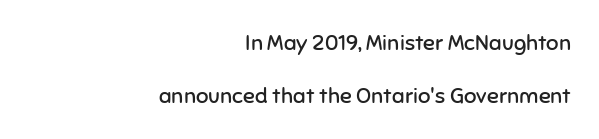
Students, observe: this is what heavily led, spacious text looks like. Each row of text sits above clean, open space. This sample uses an upright cut, with every glyph sitting square on the baseline. No extra tracking has been applied to these lines. Is this a heavy cut? Hardly; it is regular or lighter.
